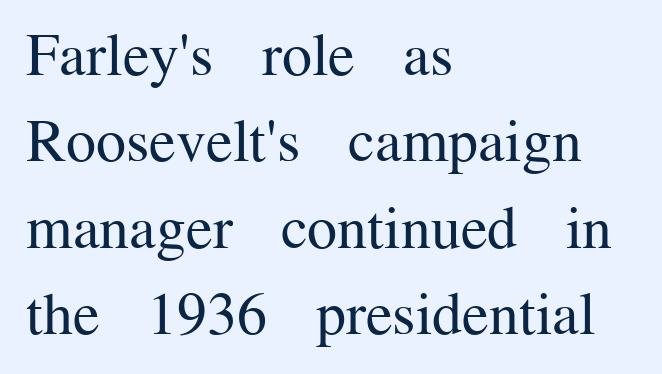
The image shows 60 px regular-weight serif type, upright; set left-aligned, normal line spacing (1.44x), normal letter spacing, not underlined; medium stroke contrast and a medium x-height.
